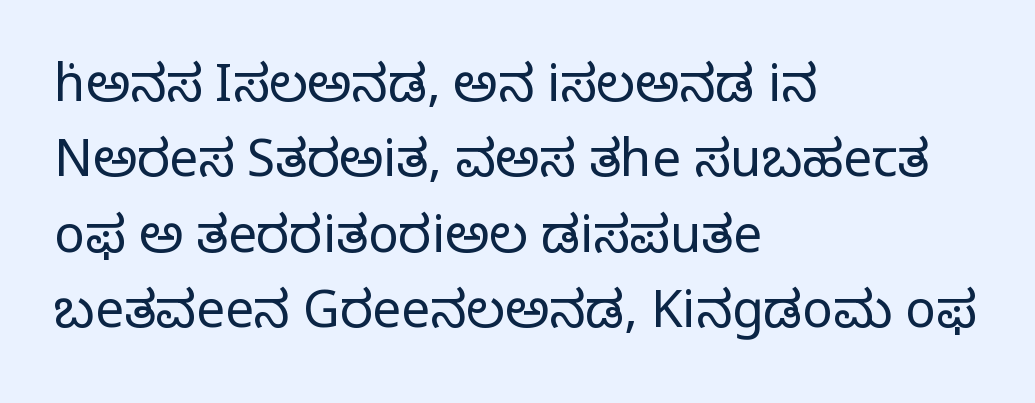
{"serif": "yes", "italic": "no", "bold": "no", "weight": "regular", "width": "normal", "stroke_contrast": "low", "x_height": "large", "monospaced": "no", "underline": "no", "align": "left", "line_spacing": "normal", "line_spacing_ratio": 1.48, "letter_spacing": "normal", "letter_spacing_em": 0.0, "glyph_px": 51}
